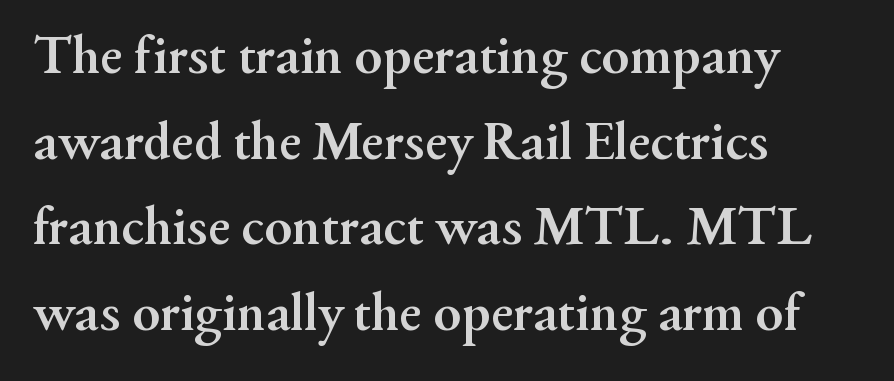
{"serif": "yes", "italic": "no", "bold": "yes", "weight": "semibold", "width": "normal", "stroke_contrast": "medium", "x_height": "small", "monospaced": "no", "underline": "no", "align": "left", "line_spacing": "normal", "line_spacing_ratio": 1.53, "letter_spacing": "normal", "letter_spacing_em": 0.0, "glyph_px": 56}
